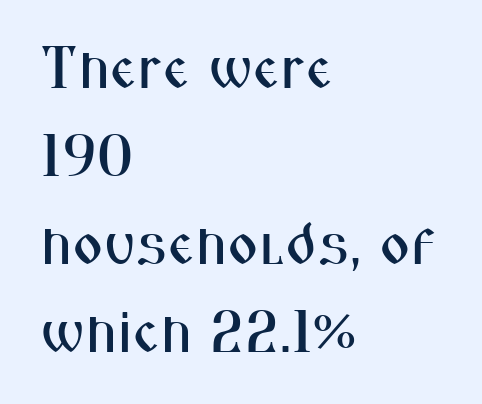
The image shows 59 px condensed sans-serif type, upright; set left-aligned, normal line spacing (1.49x), normal letter spacing, not underlined; medium stroke contrast and a medium x-height.
